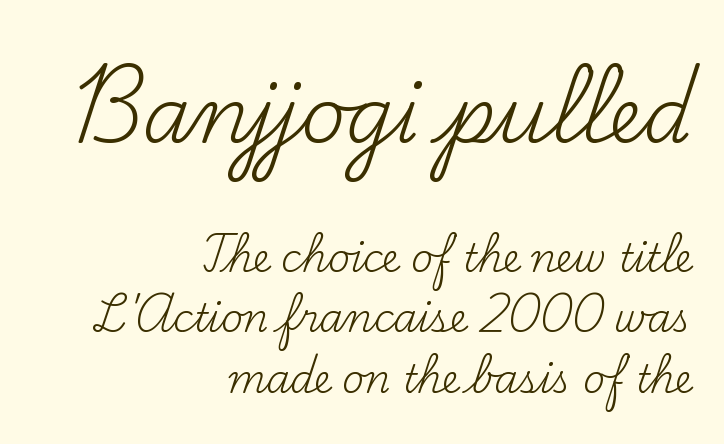
Here the first block reads like a headline and the second like body copy. Think standard paragraph weight, or any step lighter than that. The face used here is proportionally spaced, like ordinary book or web type. What kind of face is this? One with serifs.
